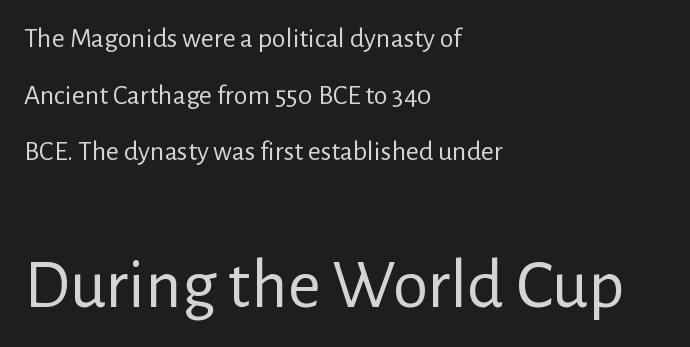
The image shows 71 px regular-weight sans-serif type, upright; set left-aligned, loose line spacing (2.02x), normal letter spacing, not underlined; the second (bottom) block is 2.54x larger; low stroke contrast and a medium x-height.
